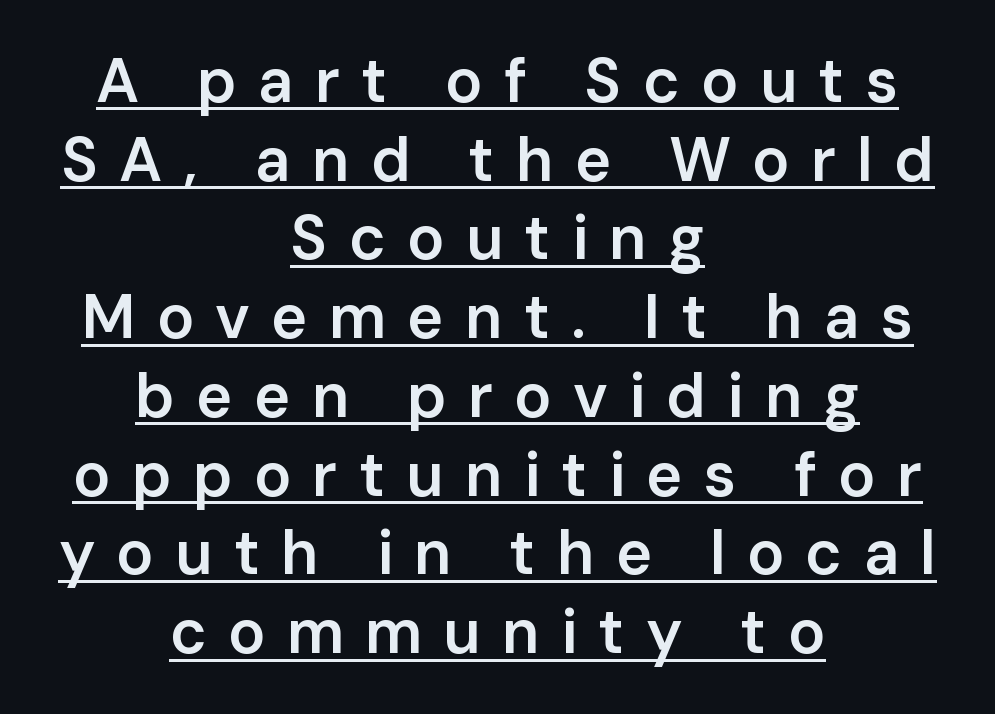
Horizontally, the lines are justified to the midpoint only. The rendering inserts visible extra space after every character. Every letter is mildly thick-stroked: semibold rather than bold. Is there any slant? The stems are plumb. You can tell from the bare stems that sans-serif type was used. Does the leading feel generous? No, just average.
